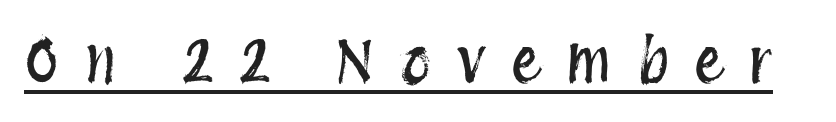
Varying glyph widths throughout — classic text-font behaviour. This is roman type, the default non-slanted kind. What decoration does the sample have? An underline. The type is letterspaced generously, with wide tracking.
